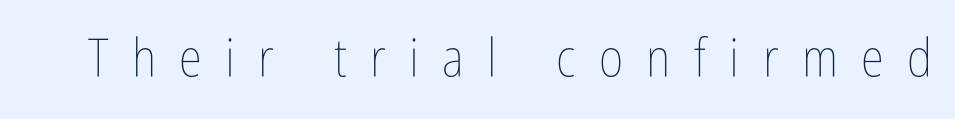
Q: Is the text bold? A: No.
Q: Is the text italic (slanted)? A: No, it is upright.
Q: Is the text underlined? A: No.
Q: Is the spacing between letters normal or unusually wide? A: Unusually wide.
Q: Width (condensed, normal, or wide)? A: Condensed.
Q: Stroke contrast? A: Low.
Q: x-height? A: Medium.
Q: Monospaced? A: No.
